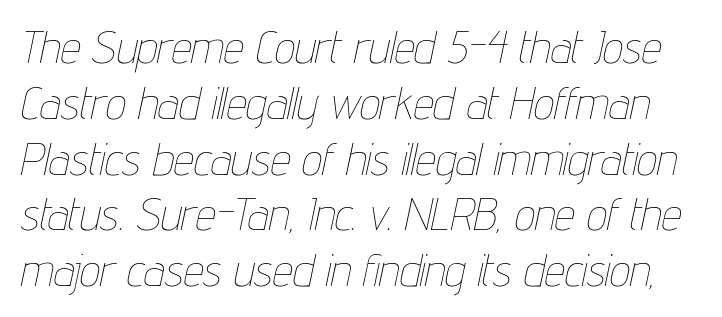
{"italic": "yes", "lean": "right", "slant_degrees": 12, "bold": "no", "weight": "thin", "width": "condensed", "stroke_contrast": "low", "x_height": "medium", "monospaced": "no", "underline": "no", "line_spacing_ratio": 1.24, "letter_spacing": "normal", "letter_spacing_em": 0.0, "glyph_px": 45}
